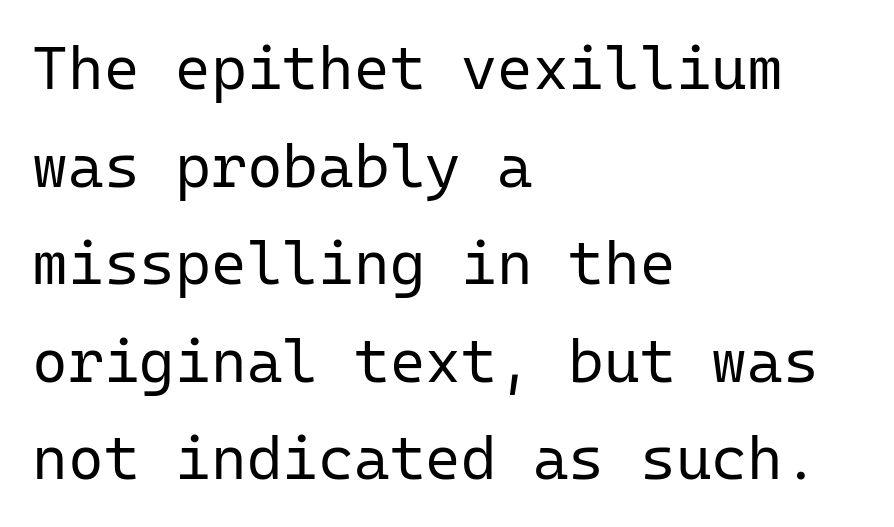
The image shows 61 px regular-weight sans-serif type, upright, monospaced; set left-aligned, normal line spacing (1.6x), normal letter spacing, not underlined; low stroke contrast and a medium x-height.
